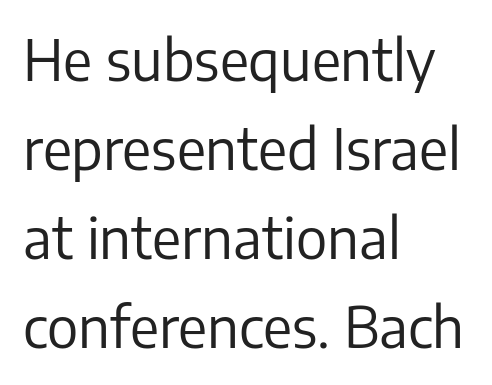
{"serif": "no", "italic": "no", "bold": "no", "weight": "regular", "width": "normal", "stroke_contrast": "low", "x_height": "medium", "monospaced": "no", "underline": "no", "align": "left", "line_spacing": "normal", "line_spacing_ratio": 1.59, "letter_spacing": "normal", "letter_spacing_em": 0.0, "glyph_px": 56}
